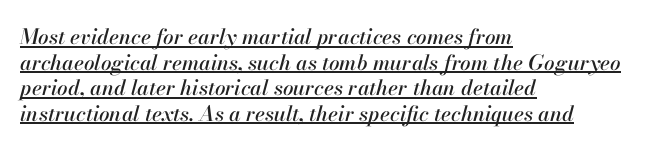
Rendered with sloped, italic letterforms. Like a heading marked for emphasis, these lines bear an underscore. Observe the ordinary spacing: letters are neighbours, not strangers. The passage is arranged the way most books set body copy — flush left.
